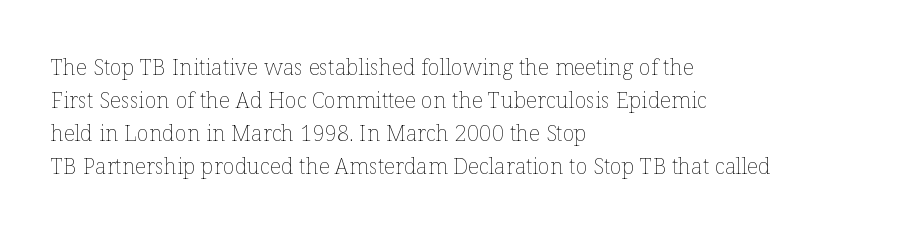
{"italic": "no", "bold": "no", "underline": "no", "align": "left", "line_spacing": "normal", "line_spacing_ratio": 1.5, "letter_spacing": "normal", "letter_spacing_em": 0.0, "glyph_px": 22}
